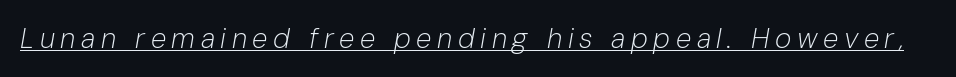
Substantial extra tracking has been applied to these lines. This sample uses an oblique cut, with every glyph tilted off the vertical. This sample carries an underscore along the baseline area. The rendering uses natural spacing where letterforms have individual widths. The font sits on the lighter half of the weight spectrum, regular included.
